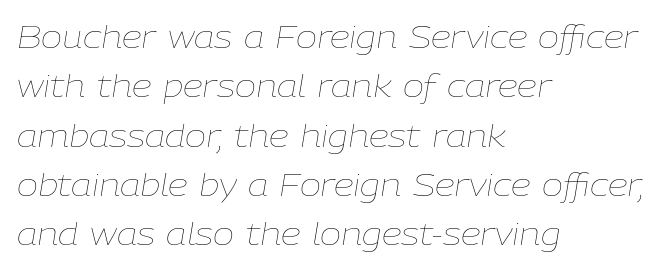
The image shows 32 px thin type, italic (leaning right); set left-aligned, normal line spacing (1.54x), normal letter spacing, not underlined; low stroke contrast and a medium x-height.
